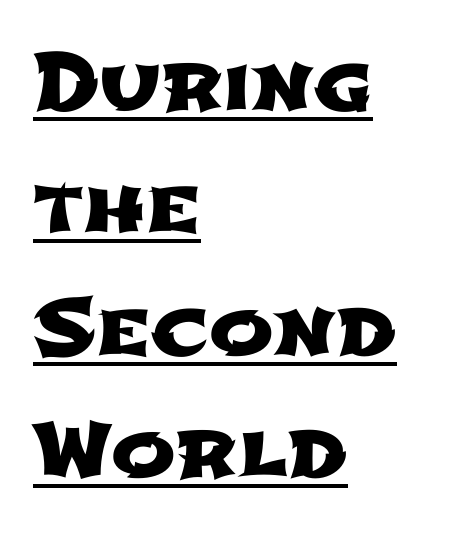
{"serif": "no", "width": "wide", "stroke_contrast": "low", "x_height": "medium", "monospaced": "no", "underline": "yes", "align": "left", "line_spacing": "normal", "line_spacing_ratio": 1.59, "letter_spacing": "normal", "letter_spacing_em": 0.0, "glyph_px": 77}
